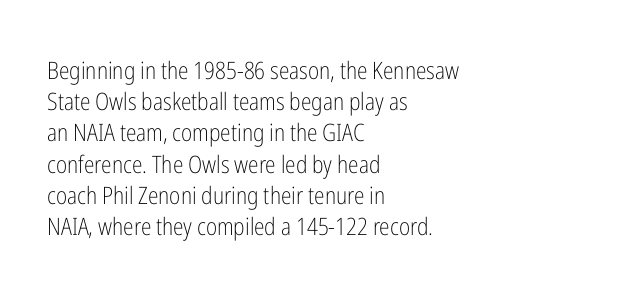
The image shows 24 px text type, upright; set left-aligned, normal line spacing (1.3x), normal letter spacing, not underlined.
